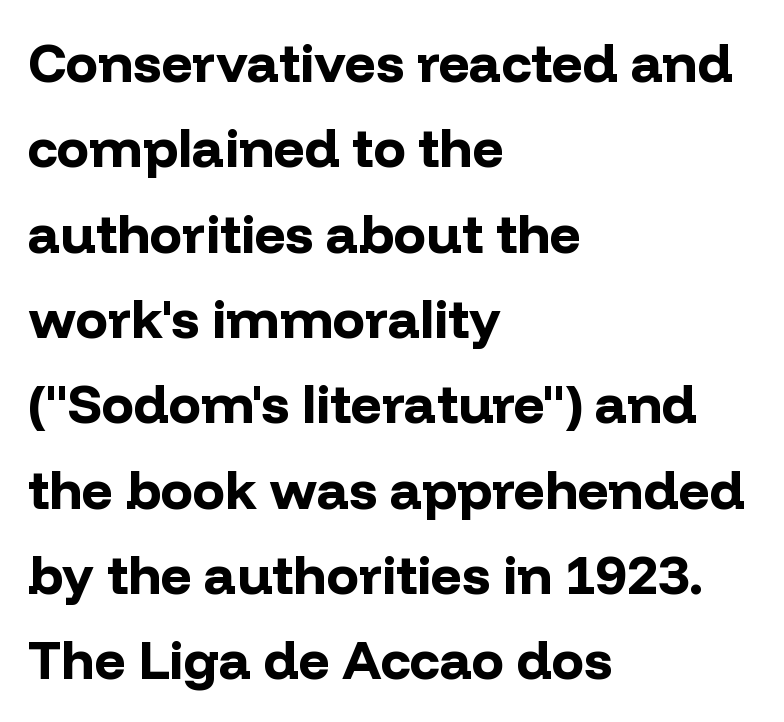
{"serif": "no", "italic": "no", "bold": "yes", "weight": "bold", "width": "normal", "stroke_contrast": "low", "x_height": "medium", "monospaced": "no", "underline": "no", "align": "left", "line_spacing": "normal", "line_spacing_ratio": 1.58, "letter_spacing": "normal", "letter_spacing_em": 0.0, "glyph_px": 54}
